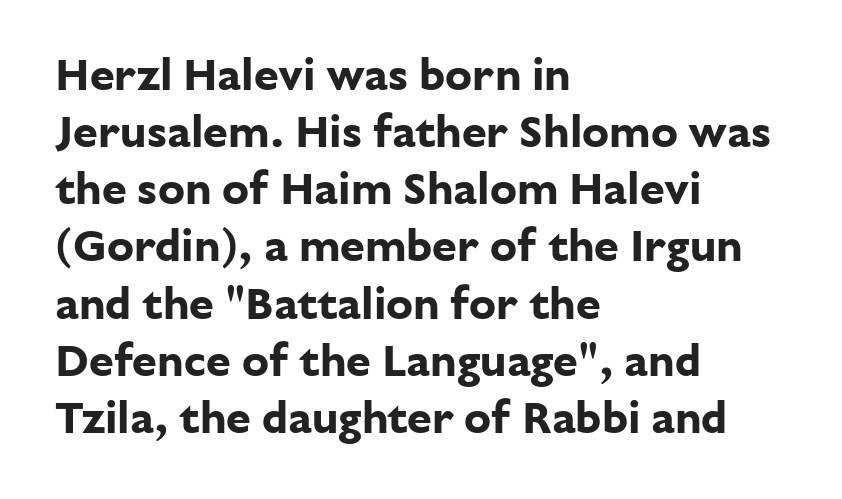
Each row of text sits above clean, open space. What weight is shown? A full bold with thick strokes. Typographically, this falls in the sans-serif category. Do the characters align in a grid? No, the font is proportional.
